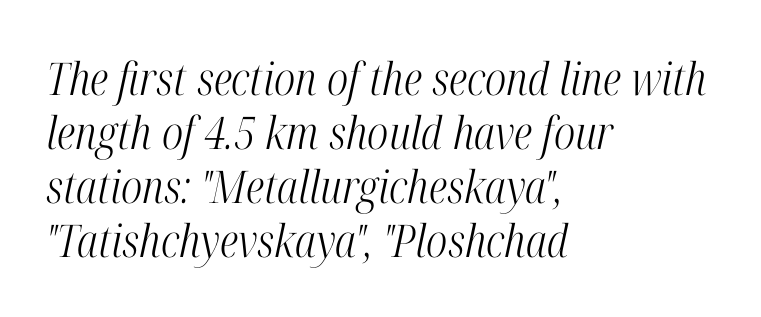
Each letter keeps its own natural width here, so spacing adapts to shape. A serif font was chosen for this passage. Glyph-to-glyph distance matches everyday printed text. Is the type heavy? It reads as light-to-regular instead.
